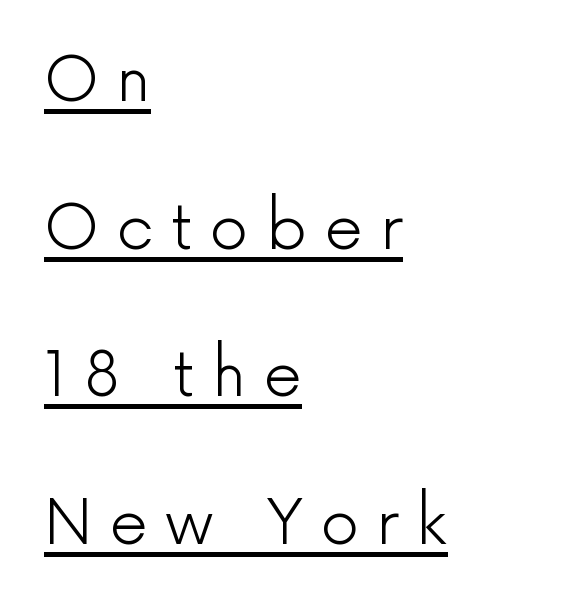
{"serif": "no", "italic": "no", "bold": "no", "weight": "light", "width": "normal", "stroke_contrast": "low", "x_height": "medium", "monospaced": "no", "underline": "yes", "align": "left", "line_spacing": "loose", "line_spacing_ratio": 2.42, "letter_spacing": "wide", "letter_spacing_em": 0.28, "glyph_px": 61}
